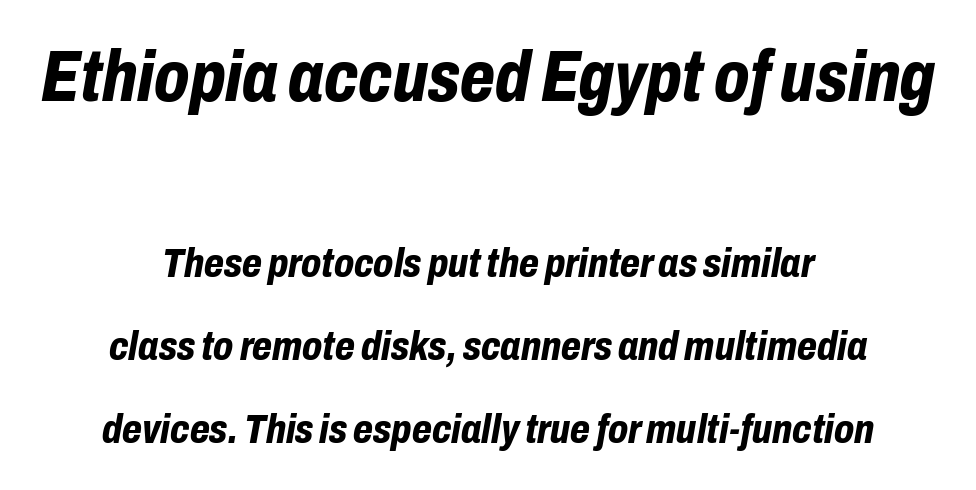
Q: Is the text bold? A: Yes.
Q: Is the text italic (slanted)? A: Yes, it leans right by about 10 degrees.
Q: Is the text underlined? A: No.
Q: How is the paragraph aligned? A: Centered.
Q: Is the spacing between letters normal or unusually wide? A: Normal.
Q: Is the spacing between lines tight, normal or loose? A: Loose.
Q: Which block of text is set in a larger size, the first (top) or the second (bottom)? A: The first (top) one.
Q: Width (condensed, normal, or wide)? A: Condensed.
Q: Stroke contrast? A: Low.
Q: x-height? A: Medium.
Q: Monospaced? A: No.
